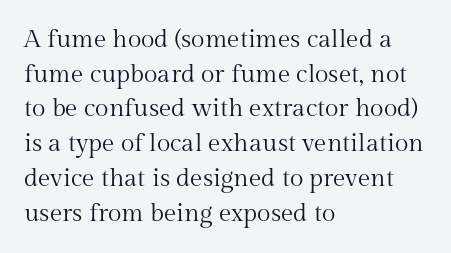
{"italic": "no", "bold": "no", "underline": "no", "align": "left", "line_spacing": "normal", "line_spacing_ratio": 1.39, "letter_spacing": "normal", "letter_spacing_em": 0.0, "glyph_px": 25}
